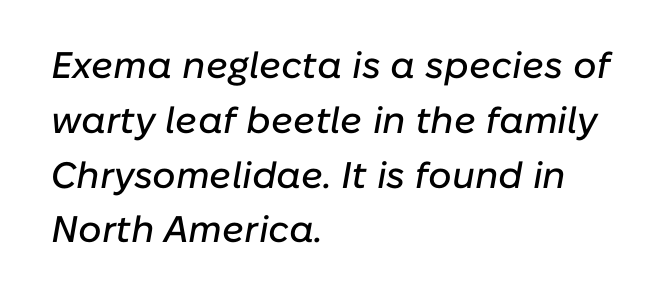
The image shows 37 px text type, italic (leaning right); set left-aligned, normal line spacing (1.48x), normal letter spacing, not underlined; low stroke contrast and a medium x-height.
